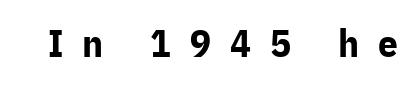
The image shows 39 px bold sans-serif type, upright; set unusually wide letter spacing (+0.49 em), not underlined; low stroke contrast and a medium x-height.
